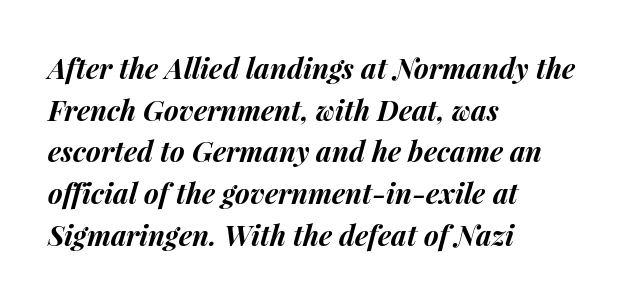
Q: Is the text bold? A: Yes.
Q: Is the text italic (slanted)? A: Yes, it leans right by about 15 degrees.
Q: Is the text underlined? A: No.
Q: How is the paragraph aligned? A: Left-aligned.
Q: Is the spacing between letters normal or unusually wide? A: Normal.
Q: Is the spacing between lines tight, normal or loose? A: Normal.
Q: Width (condensed, normal, or wide)? A: Normal.
Q: Stroke contrast? A: Medium.
Q: x-height? A: Medium.
Q: Monospaced? A: No.
